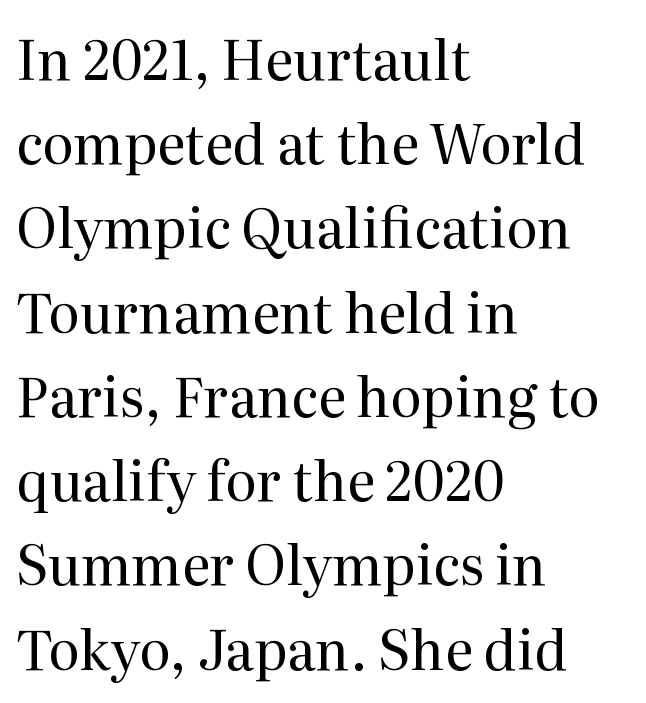
Nothing unusual about the tracking: characters are spaced as the font intends. The paragraph has a hard left edge and a soft right edge. Rendered with straight, roman letterforms. Nothing heavy about these letters — not bold at all.
